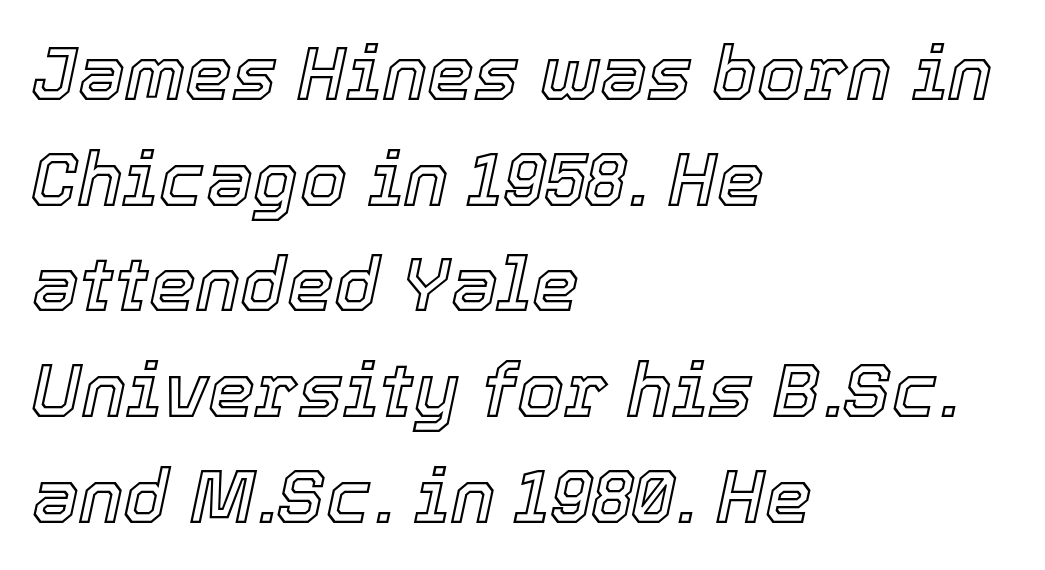
Q: Is the text italic (slanted)? A: Yes, it leans right by about 12 degrees.
Q: Is the text underlined? A: No.
Q: How is the paragraph aligned? A: Left-aligned.
Q: Is the spacing between letters normal or unusually wide? A: Normal.
Q: Is the spacing between lines tight, normal or loose? A: Normal.
Q: Width (condensed, normal, or wide)? A: Normal.
Q: x-height? A: Medium.
Q: Monospaced? A: No.
